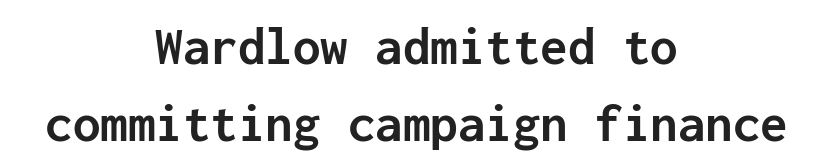
The image shows 55 px semibold sans-serif type, upright, monospaced; set centered, normal line spacing (1.4x), normal letter spacing, not underlined; low stroke contrast and a medium x-height.
